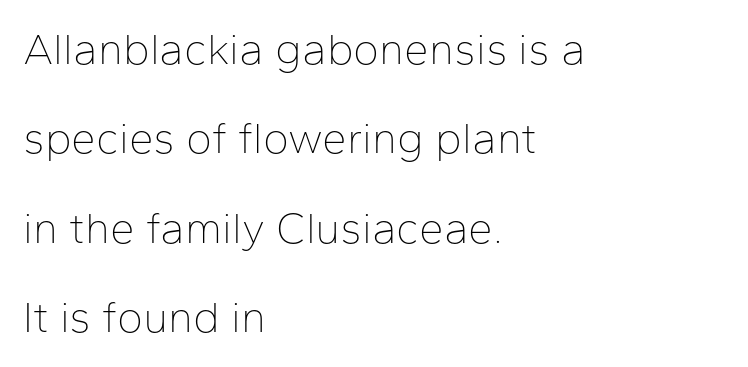
Q: Is the text bold? A: No.
Q: Is the text italic (slanted)? A: No, it is upright.
Q: Is the typeface a serif or a sans-serif typeface? A: Sans-serif.
Q: Is the text underlined? A: No.
Q: How is the paragraph aligned? A: Left-aligned.
Q: Is the spacing between letters normal or unusually wide? A: Normal.
Q: Is the spacing between lines tight, normal or loose? A: Loose.
Q: Width (condensed, normal, or wide)? A: Normal.
Q: Stroke contrast? A: Low.
Q: x-height? A: Medium.
Q: Monospaced? A: No.
